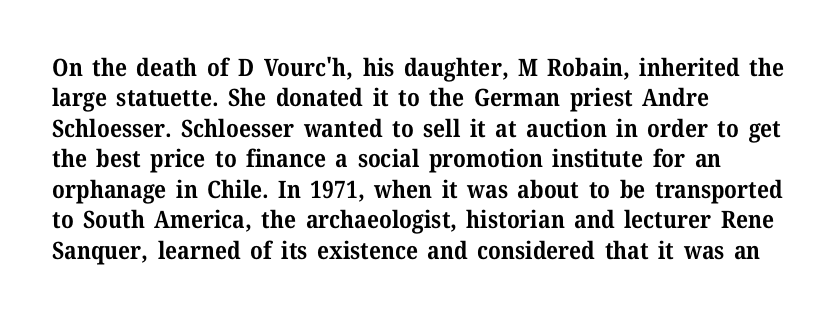
{"italic": "no", "bold": "yes", "underline": "no", "align": "left", "line_spacing": "normal", "line_spacing_ratio": 1.27, "letter_spacing": "normal", "letter_spacing_em": 0.0, "glyph_px": 24}
